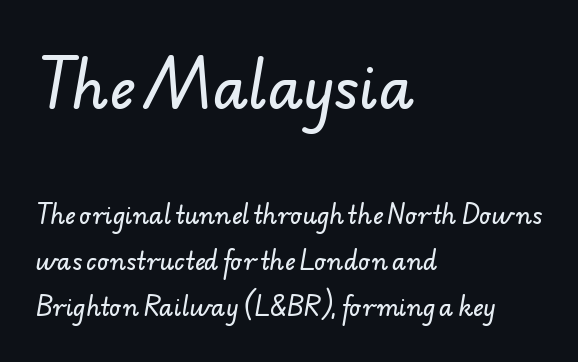
The image shows 57 px sans-serif type; set left-aligned, loose line spacing (1.99x), normal letter spacing, not underlined; the first (top) block is 2.48x larger; low stroke contrast and a small x-height.
